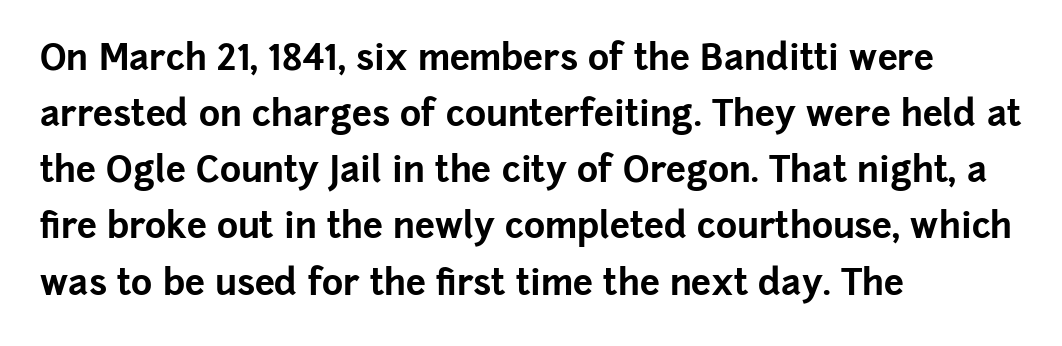
Visually the block forms a straight wall on the left and a jagged coastline on the right. The vertical gap from one line to the next is medium. What stands out about the letter spacing? Nothing — it is the standard amount. Serifs: no, the terminals of the letterforms are clean.
